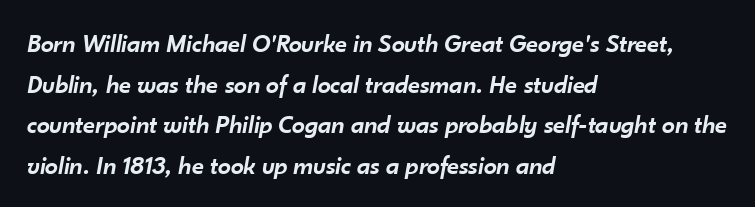
{"italic": "yes", "lean": "right", "slant_degrees": 10, "bold": "semi", "underline": "no", "align": "left", "line_spacing": "normal", "line_spacing_ratio": 1.56, "letter_spacing": "normal", "letter_spacing_em": 0.0, "glyph_px": 26}
